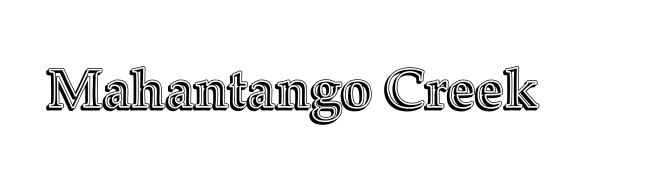
{"italic": "no", "width": "normal", "x_height": "medium", "monospaced": "no", "underline": "no", "letter_spacing": "normal", "letter_spacing_em": 0.0, "glyph_px": 55}
